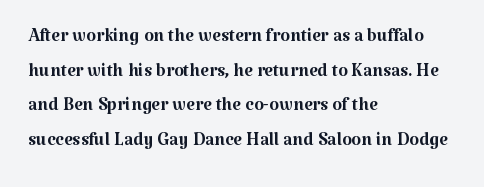
{"italic": "no", "bold": "no", "underline": "no", "align": "left", "line_spacing": "normal", "line_spacing_ratio": 1.39, "letter_spacing": "normal", "letter_spacing_em": 0.0, "glyph_px": 25}
